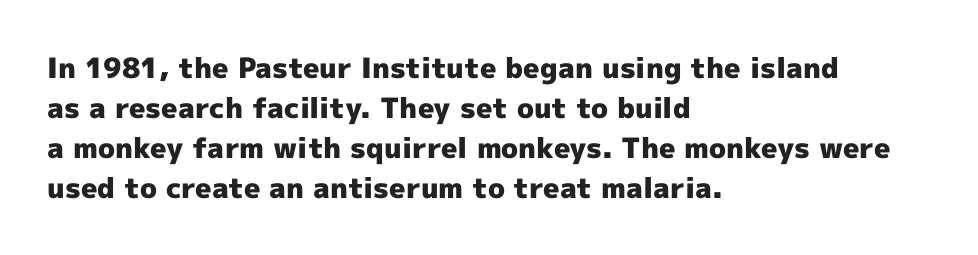
The typeface chosen for these lines omits serifs. The axis of the letterforms is exactly vertical. Words float on clear page, feet unadorned. This sample has the flowing, uneven cadence of proportional lettering.
